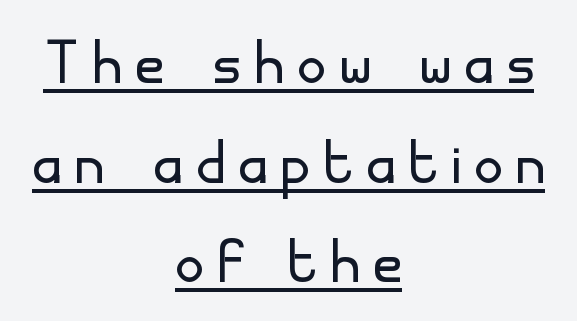
Q: Is the text bold? A: No.
Q: Is the text italic (slanted)? A: No, it is upright.
Q: Is the typeface a serif or a sans-serif typeface? A: Sans-serif.
Q: Is the text underlined? A: Yes.
Q: How is the paragraph aligned? A: Centered.
Q: Is the spacing between lines tight, normal or loose? A: Normal.
Q: Width (condensed, normal, or wide)? A: Normal.
Q: Stroke contrast? A: Low.
Q: x-height? A: Small.
Q: Monospaced? A: No.
